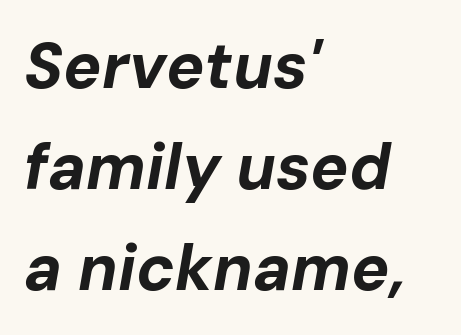
Q: Is the text bold? A: Yes.
Q: Is the text italic (slanted)? A: Yes, it leans right by about 10 degrees.
Q: Is the text underlined? A: No.
Q: How is the paragraph aligned? A: Left-aligned.
Q: Is the spacing between letters normal or unusually wide? A: Normal.
Q: Is the spacing between lines tight, normal or loose? A: Normal.
Q: Width (condensed, normal, or wide)? A: Normal.
Q: Stroke contrast? A: Low.
Q: x-height? A: Medium.
Q: Monospaced? A: No.
